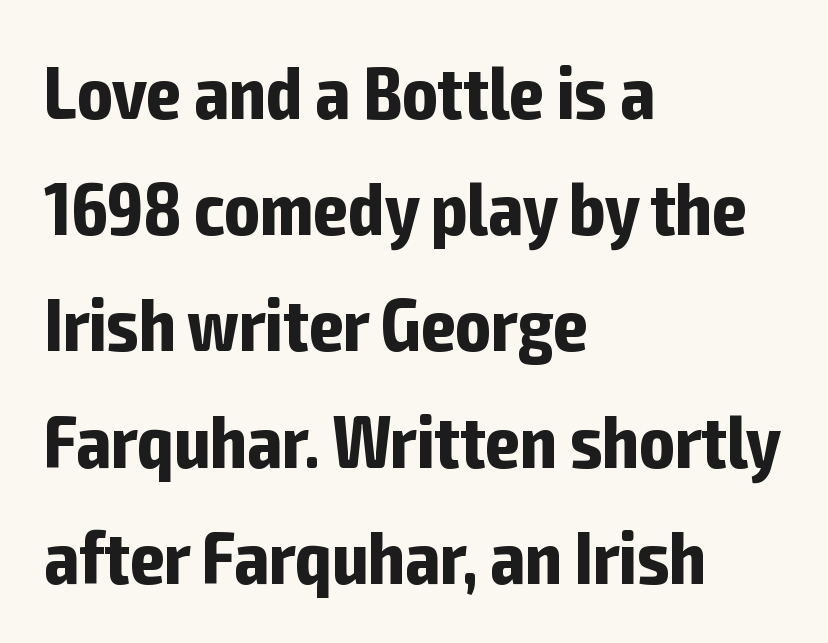
The image shows 74 px bold, condensed sans-serif type, upright; set left-aligned, normal line spacing (1.57x), normal letter spacing, not underlined; low stroke contrast and a medium x-height.
